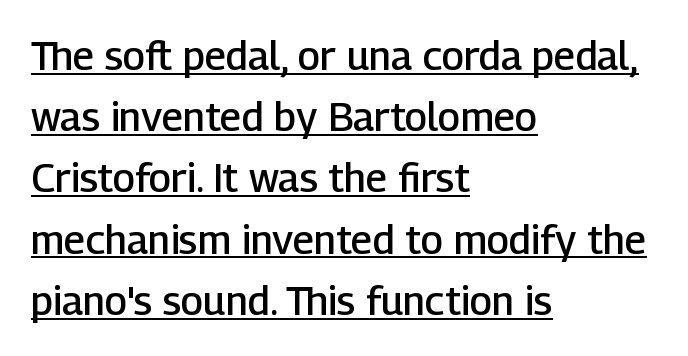
{"serif": "no", "italic": "no", "bold": "semi", "weight": "semibold", "width": "normal", "stroke_contrast": "low", "x_height": "medium", "monospaced": "no", "underline": "yes", "align": "left", "line_spacing": "normal", "line_spacing_ratio": 1.53, "letter_spacing": "normal", "letter_spacing_em": 0.0, "glyph_px": 40}
